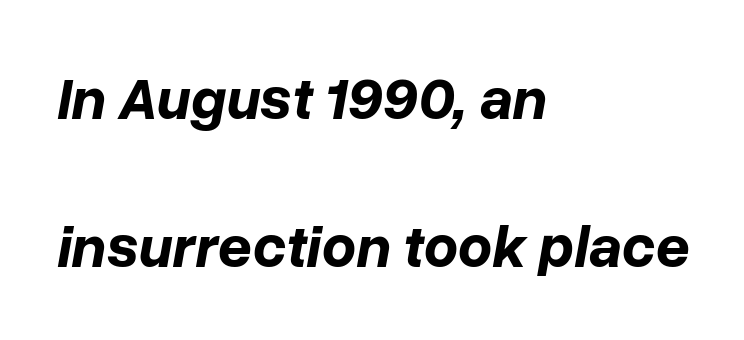
The area under the type is left untouched. The letters are bold, with thick, heavy strokes. The font's italic variant was chosen for this text. Character widths vary here, with narrow letters taking less room than wide ones. All the whitespace from short lines collects on the right.
